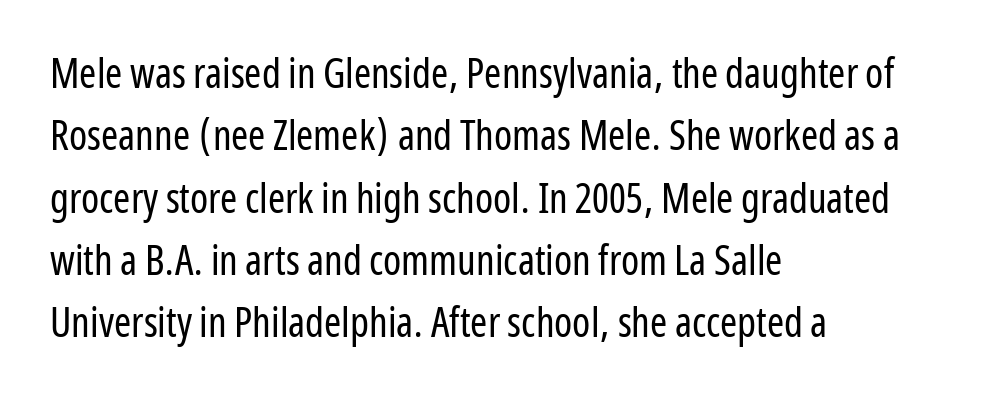
The image shows 41 px regular-weight, condensed sans-serif type, upright; set left-aligned, normal line spacing (1.52x), normal letter spacing, not underlined; low stroke contrast and a medium x-height.
